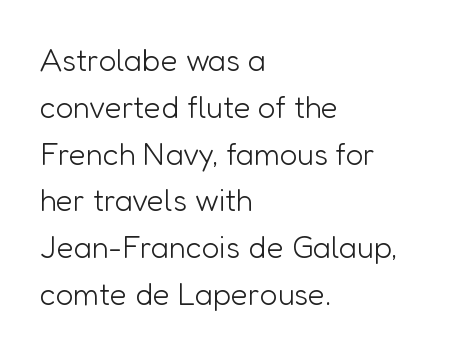
Q: Is the text bold? A: No.
Q: Is the text italic (slanted)? A: No, it is upright.
Q: Is the typeface a serif or a sans-serif typeface? A: Sans-serif.
Q: Is the text underlined? A: No.
Q: How is the paragraph aligned? A: Left-aligned.
Q: Is the spacing between letters normal or unusually wide? A: Normal.
Q: Is the spacing between lines tight, normal or loose? A: Normal.
Q: Width (condensed, normal, or wide)? A: Normal.
Q: Stroke contrast? A: Low.
Q: x-height? A: Medium.
Q: Monospaced? A: No.
